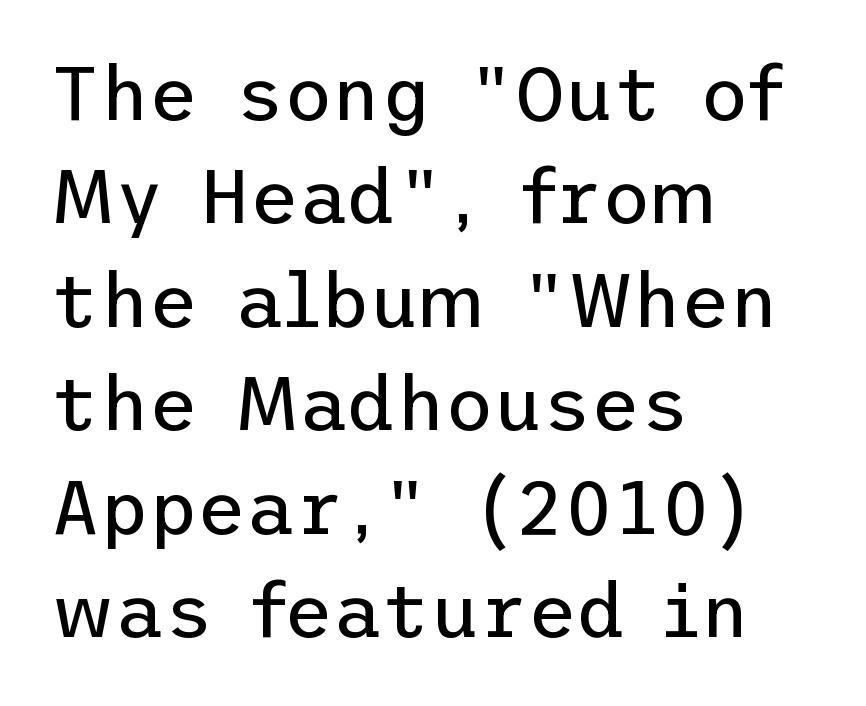
The image shows 75 px regular-weight sans-serif type, upright; set left-aligned, normal line spacing (1.38x), normal letter spacing, not underlined; low stroke contrast and a medium x-height.
